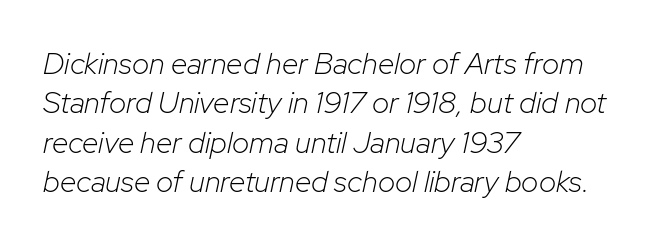
{"italic": "yes", "lean": "right", "slant_degrees": 12, "bold": "no", "weight": "light", "width": "normal", "stroke_contrast": "low", "x_height": "medium", "monospaced": "no", "underline": "no", "align": "left", "line_spacing": "normal", "line_spacing_ratio": 1.31, "letter_spacing": "normal", "letter_spacing_em": 0.0, "glyph_px": 30}
